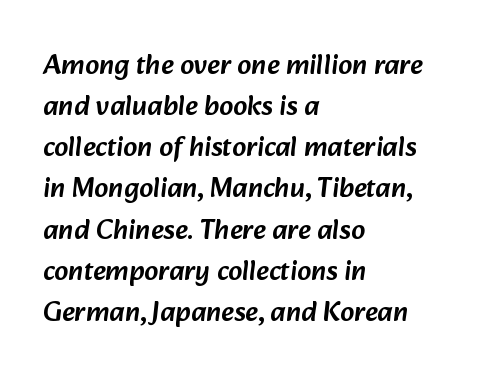
Q: Is the typeface a serif or a sans-serif typeface? A: Sans-serif.
Q: Is the text underlined? A: No.
Q: How is the paragraph aligned? A: Left-aligned.
Q: Is the spacing between letters normal or unusually wide? A: Normal.
Q: Is the spacing between lines tight, normal or loose? A: Normal.
Q: Width (condensed, normal, or wide)? A: Normal.
Q: Stroke contrast? A: Low.
Q: x-height? A: Medium.
Q: Monospaced? A: No.
